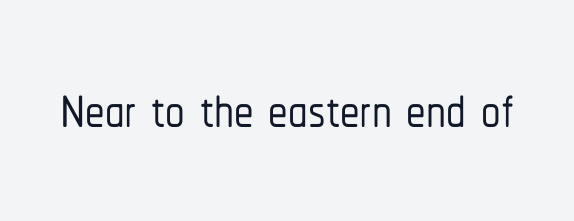
The image shows 78 px condensed sans-serif type, upright; set normal letter spacing, not underlined; low stroke contrast and a medium x-height.
